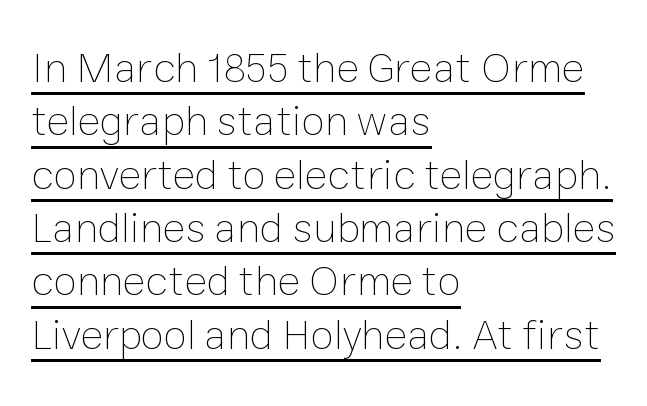
{"italic": "no", "bold": "no", "weight": "thin", "width": "normal", "stroke_contrast": "low", "x_height": "medium", "monospaced": "no", "underline": "yes", "align": "left", "line_spacing_ratio": 1.24, "letter_spacing": "normal", "letter_spacing_em": 0.0, "glyph_px": 43}
